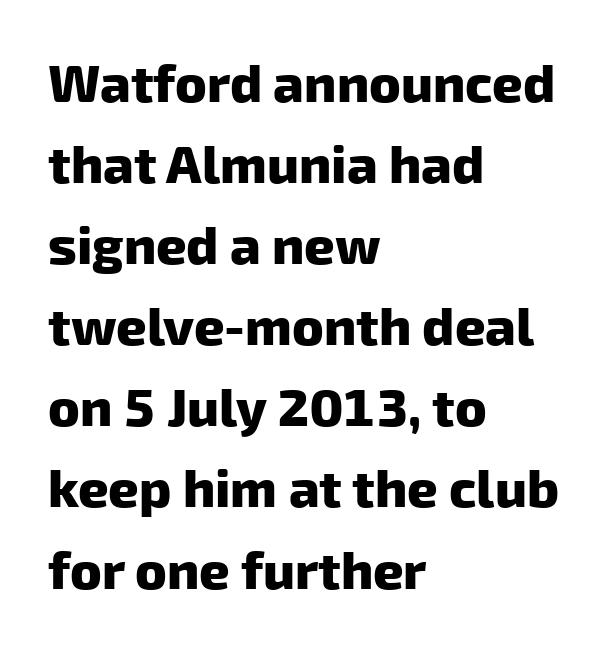
Which margin do the lines hug? The left one — the right edge is uneven. Each letter keeps its own natural width here, so spacing adapts to shape. A typesetter would label this face a sans. Has an underline been added? It has not. The rows are spaced the way most documents space them. Stroke thickness is high; the sample reads as a true bold.
